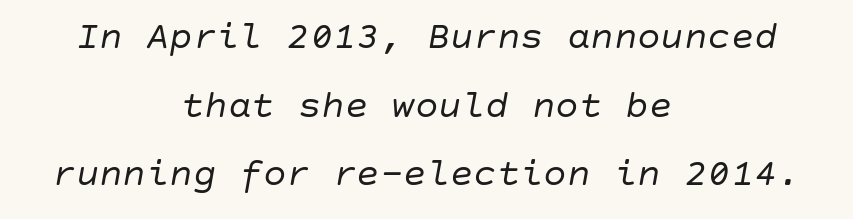
It's the slanting kind of type. A bare baseline throughout the passage. You could call the tracking neutral — neither tight nor loose. Is the stroke heavy? The answer is a plain regular-or-lighter. The passage is arranged like a title page — every line centered.
